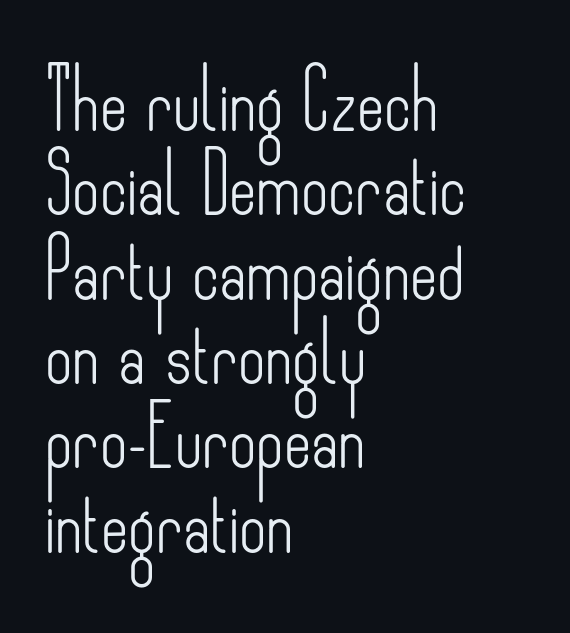
Q: Is the text bold? A: No.
Q: Is the text italic (slanted)? A: No, it is upright.
Q: Is the typeface a serif or a sans-serif typeface? A: Sans-serif.
Q: Is the text underlined? A: No.
Q: How is the paragraph aligned? A: Left-aligned.
Q: Is the spacing between letters normal or unusually wide? A: Normal.
Q: Is the spacing between lines tight, normal or loose? A: Normal.
Q: Width (condensed, normal, or wide)? A: Condensed.
Q: Stroke contrast? A: Low.
Q: x-height? A: Small.
Q: Monospaced? A: No.
